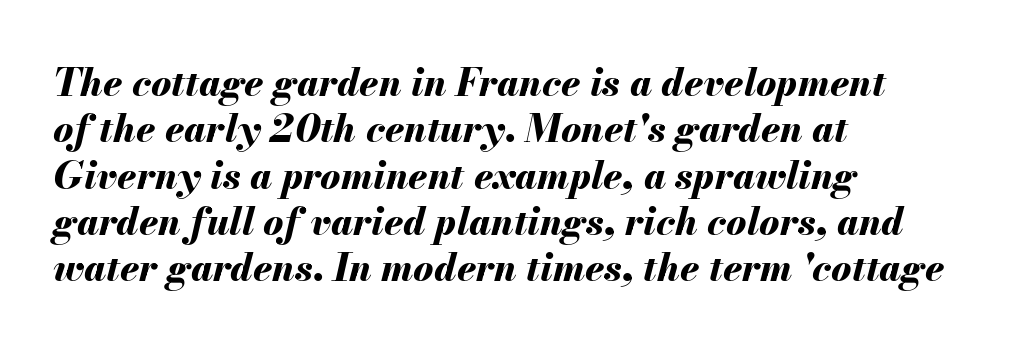
As a designer I'd log this as weight 700, bold. Each word holds together tightly as a unit, with standard inter-letter gaps. Italic? Definitely — the glyphs are oblique. Think of a printed novel: that variable character pitch is what you see here. Descender tails drop into unmarked territory. Horizontally, the lines are justified to the leading edge only.
